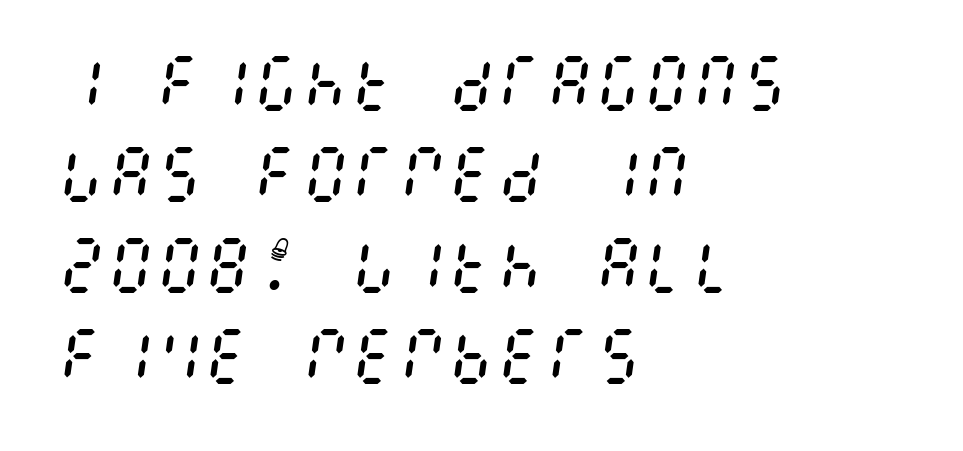
The image shows 61 px regular-weight, condensed type, italic (leaning right); set left-aligned, normal line spacing (1.49x), normal letter spacing, not underlined; medium stroke contrast and a large x-height.
